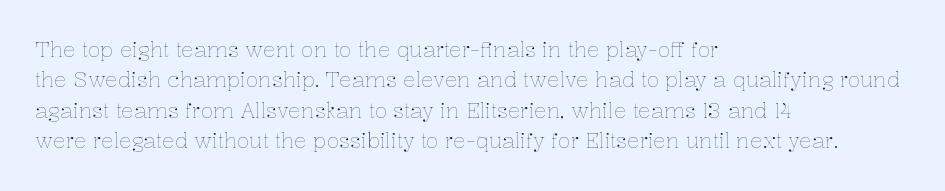
Letter spacing: default. Ink coverage per letter is moderate at most. The rag falls on the right side of this text block. Descenders are the only things crossing below the line. This block has exactly the height ordinary leading produces. This is the regular roman posture of the typeface.
